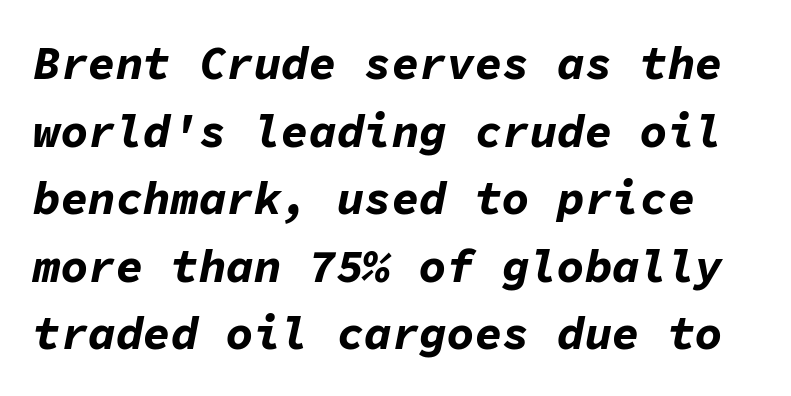
The image shows 46 px bold type, italic (leaning right), monospaced; set normal line spacing (1.47x), normal letter spacing, not underlined; low stroke contrast and a medium x-height.
